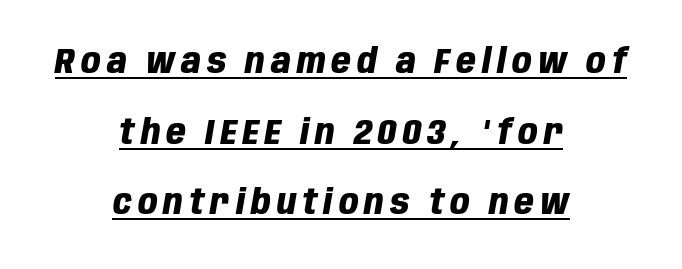
The image shows 34 px heavy, condensed type, italic (leaning right); set centered, loose line spacing (2.08x), underlined; low stroke contrast and a large x-height.
